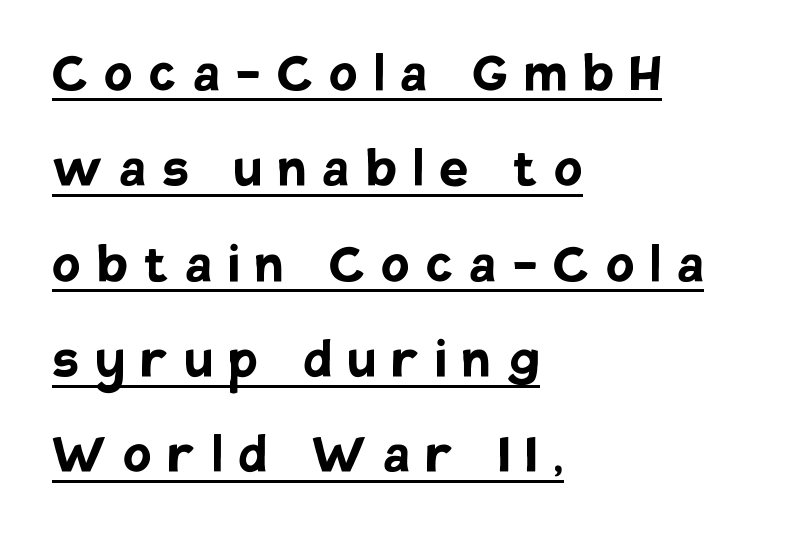
Q: Is the text bold? A: Yes.
Q: Is the text italic (slanted)? A: No, it is upright.
Q: Is the typeface a serif or a sans-serif typeface? A: Sans-serif.
Q: Is the text underlined? A: Yes.
Q: How is the paragraph aligned? A: Left-aligned.
Q: Is the spacing between letters normal or unusually wide? A: Unusually wide.
Q: Is the spacing between lines tight, normal or loose? A: Normal.
Q: Width (condensed, normal, or wide)? A: Normal.
Q: Stroke contrast? A: Low.
Q: x-height? A: Large.
Q: Monospaced? A: No.
